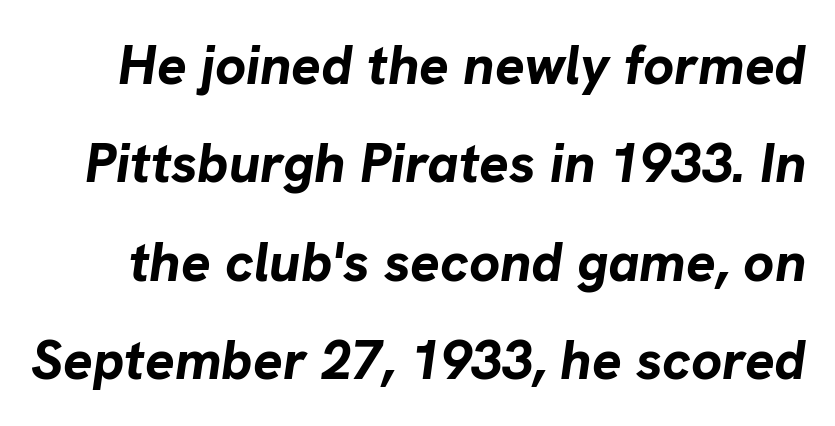
The image shows 55 px bold type, italic (leaning right); set line spacing 1.79x, normal letter spacing, not underlined; low stroke contrast and a medium x-height.
